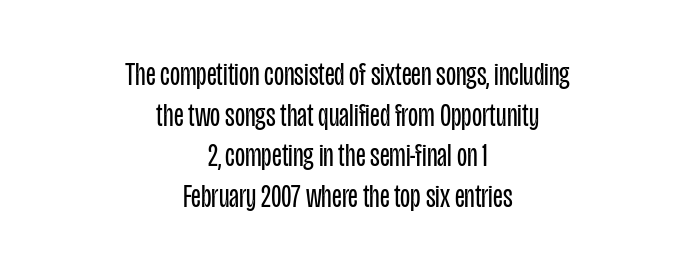
Q: Is the text bold? A: No.
Q: Is the text italic (slanted)? A: No, it is upright.
Q: Is the typeface a serif or a sans-serif typeface? A: Sans-serif.
Q: Is the text underlined? A: No.
Q: How is the paragraph aligned? A: Centered.
Q: Is the spacing between letters normal or unusually wide? A: Normal.
Q: Width (condensed, normal, or wide)? A: Condensed.
Q: Stroke contrast? A: Low.
Q: x-height? A: Large.
Q: Monospaced? A: No.
